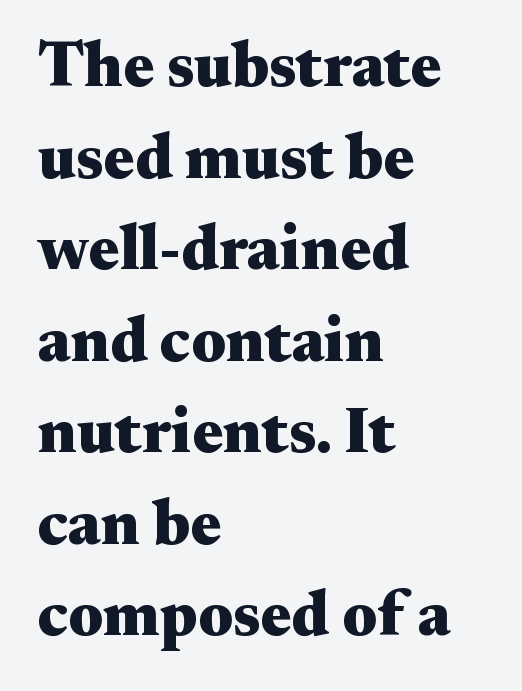
The face used here is proportionally spaced, like ordinary book or web type. The passage is arranged the way most books set body copy — flush left. The specimen omits any rule beneath the text block's lines. These lines were composed using upright roman letters. Strong, thick strokes mark this as bold type.
